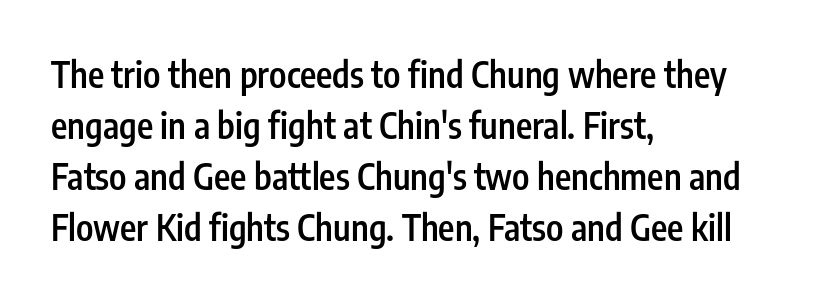
Q: Is the text bold? A: Semi-bold.
Q: Is the text italic (slanted)? A: No, it is upright.
Q: Is the typeface a serif or a sans-serif typeface? A: Sans-serif.
Q: Is the text underlined? A: No.
Q: How is the paragraph aligned? A: Left-aligned.
Q: Is the spacing between letters normal or unusually wide? A: Normal.
Q: Is the spacing between lines tight, normal or loose? A: Normal.
Q: Width (condensed, normal, or wide)? A: Condensed.
Q: Stroke contrast? A: Low.
Q: x-height? A: Medium.
Q: Monospaced? A: No.
